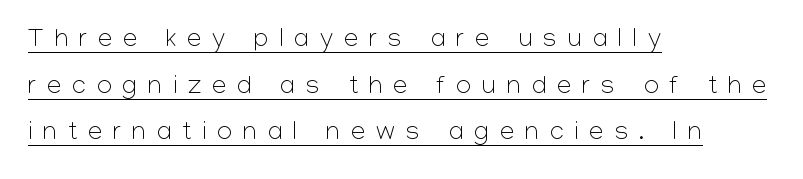
{"italic": "no", "bold": "no", "underline": "yes", "align": "left", "line_spacing_ratio": 1.79, "letter_spacing": "wide", "letter_spacing_em": 0.42, "glyph_px": 26}
